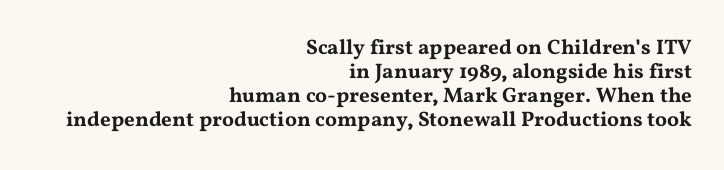
Q: Is the text italic (slanted)? A: No, it is upright.
Q: Is the text underlined? A: No.
Q: How is the paragraph aligned? A: Right-aligned.
Q: Is the spacing between letters normal or unusually wide? A: Normal.
Q: Is the spacing between lines tight, normal or loose? A: Tight.
